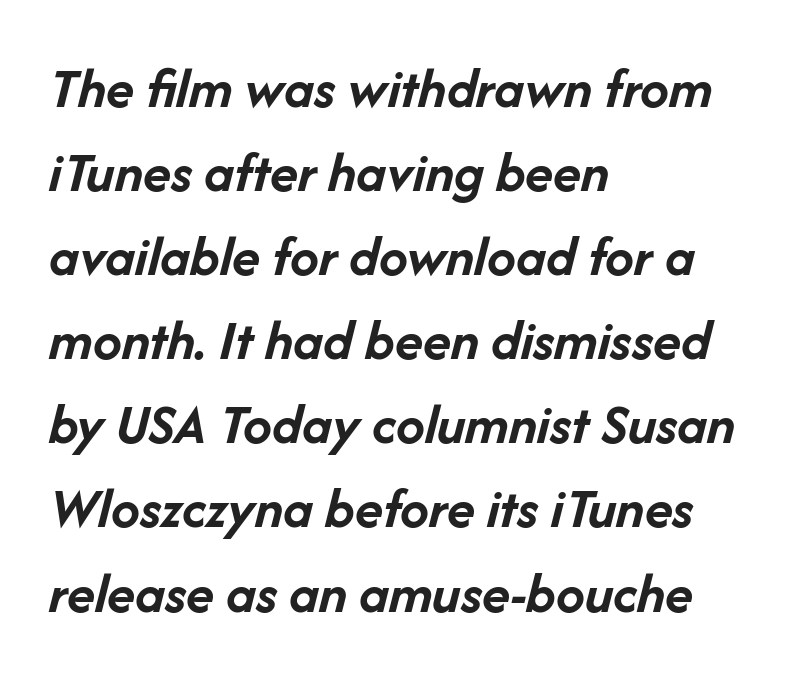
Is this a fixed-width face? No — the glyphs have proportional, varying widths. Type without underlining. Heavy, bold letterforms. Default kerning and tracking; the words read as compact shapes. Does the lettering tilt? It does — this is italic.
